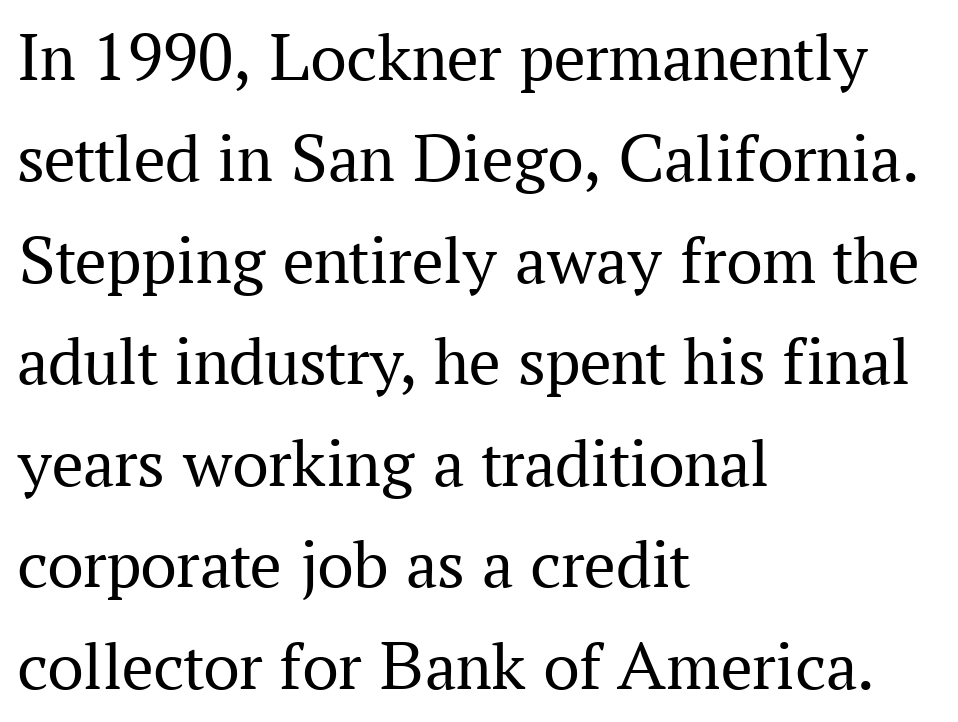
{"serif": "yes", "italic": "no", "bold": "no", "weight": "regular", "width": "normal", "stroke_contrast": "medium", "x_height": "medium", "monospaced": "no", "underline": "no", "align": "left", "line_spacing": "normal", "line_spacing_ratio": 1.45, "letter_spacing": "normal", "letter_spacing_em": 0.0, "glyph_px": 70}
